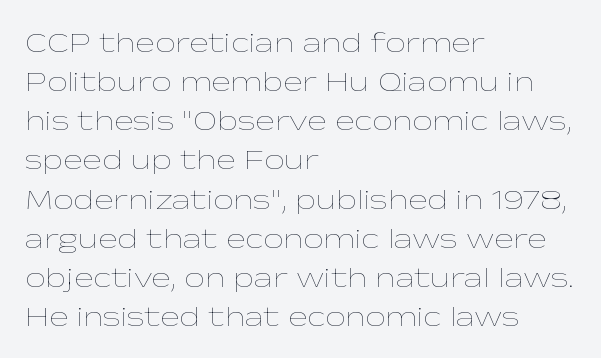
The image shows 29 px thin, wide type, upright; set left-aligned, normal line spacing (1.35x), normal letter spacing, not underlined; low stroke contrast and a medium x-height.
